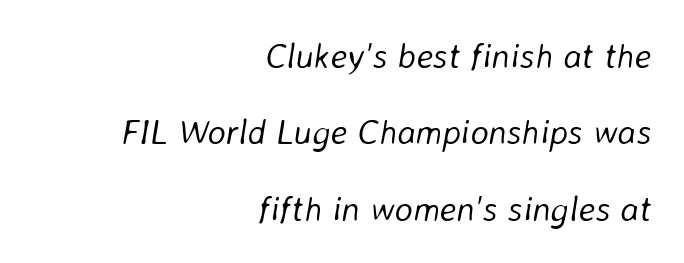
Default kerning and tracking; the words read as compact shapes. The passage is arranged like a letterhead date or caption credit — flush right. The cut favours lightness, reaching ordinary text weight at its darkest. Has an underline been added? It has not. If you measured baseline to baseline, you'd find a long distance. Quick note: italic.
